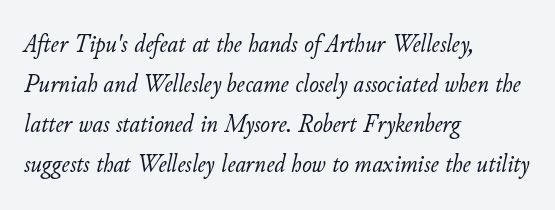
Q: Is the text bold? A: No.
Q: Is the text italic (slanted)? A: Yes, it leans right by about 11 degrees.
Q: Is the text underlined? A: No.
Q: How is the paragraph aligned? A: Left-aligned.
Q: Is the spacing between letters normal or unusually wide? A: Normal.
Q: Is the spacing between lines tight, normal or loose? A: Normal.
